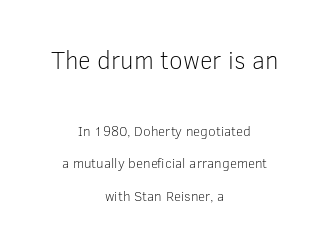
Q: Is the text bold? A: No.
Q: Is the text italic (slanted)? A: No, it is upright.
Q: Is the text underlined? A: No.
Q: How is the paragraph aligned? A: Centered.
Q: Is the spacing between letters normal or unusually wide? A: Normal.
Q: Is the spacing between lines tight, normal or loose? A: Loose.
Q: Which block of text is set in a larger size, the first (top) or the second (bottom)? A: The first (top) one.
